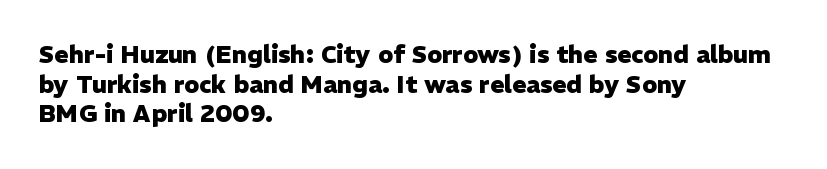
{"italic": "no", "bold": "yes", "underline": "no", "align": "left", "line_spacing_ratio": 1.23, "letter_spacing": "normal", "letter_spacing_em": 0.0, "glyph_px": 24}
